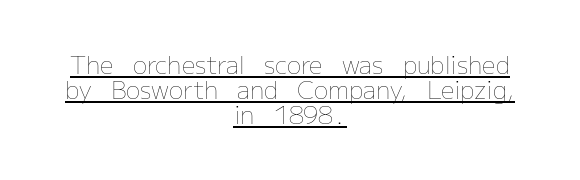
{"italic": "no", "bold": "no", "underline": "yes", "align": "center", "line_spacing": "tight", "line_spacing_ratio": 1.05, "letter_spacing": "normal", "letter_spacing_em": 0.0, "glyph_px": 24}
